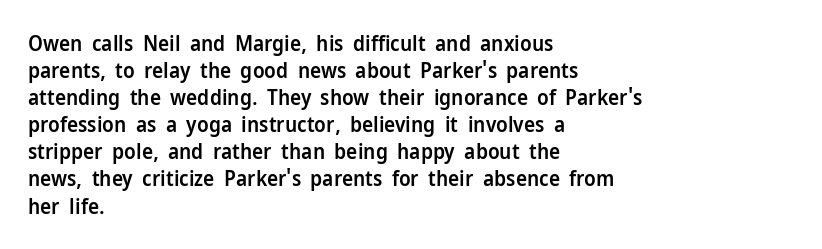
Q: Is the text bold? A: Semi-bold.
Q: Is the text italic (slanted)? A: No, it is upright.
Q: Is the text underlined? A: No.
Q: How is the paragraph aligned? A: Left-aligned.
Q: Is the spacing between letters normal or unusually wide? A: Normal.
Q: Is the spacing between lines tight, normal or loose? A: Normal.
